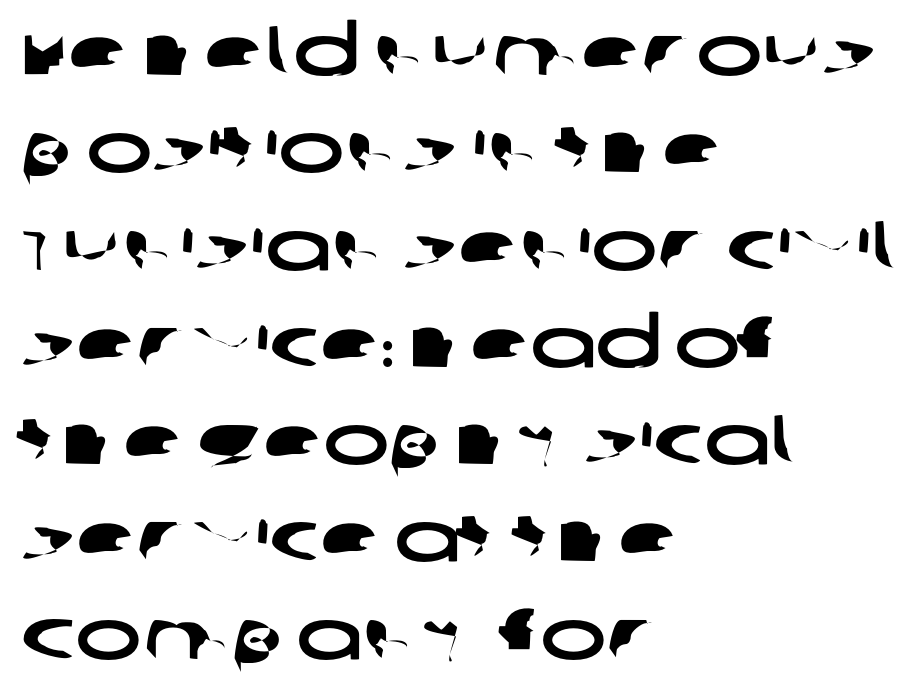
{"serif": "no", "width": "wide", "stroke_contrast": "low", "x_height": "large", "monospaced": "no", "underline": "no", "align": "left", "line_spacing": "normal", "line_spacing_ratio": 1.39, "letter_spacing": "normal", "letter_spacing_em": 0.0, "glyph_px": 70}
